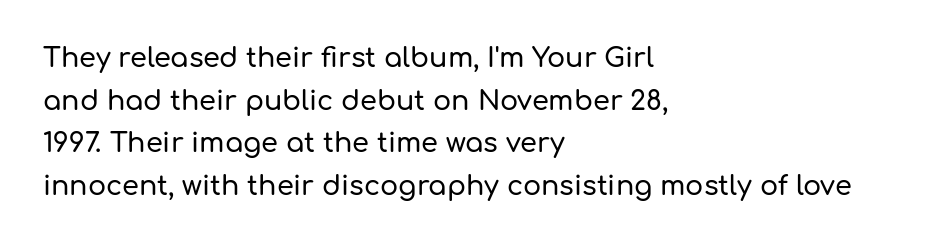
The words here are not underlined. Upright lettering throughout. This rendering leaves character spacing at its baseline value. These lines stack with their left ends in a neat column. Vertical spacing — default.
